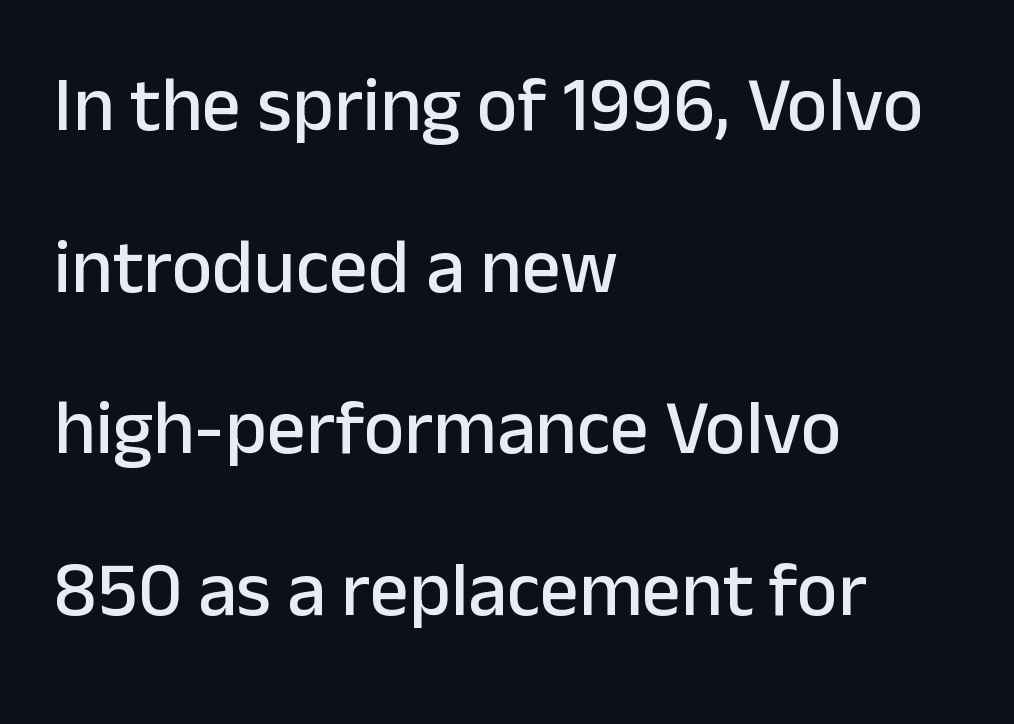
Q: Is the text italic (slanted)? A: No, it is upright.
Q: Is the typeface a serif or a sans-serif typeface? A: Sans-serif.
Q: Is the text underlined? A: No.
Q: How is the paragraph aligned? A: Left-aligned.
Q: Is the spacing between letters normal or unusually wide? A: Normal.
Q: Is the spacing between lines tight, normal or loose? A: Loose.
Q: Width (condensed, normal, or wide)? A: Normal.
Q: Stroke contrast? A: Low.
Q: x-height? A: Medium.
Q: Monospaced? A: No.
